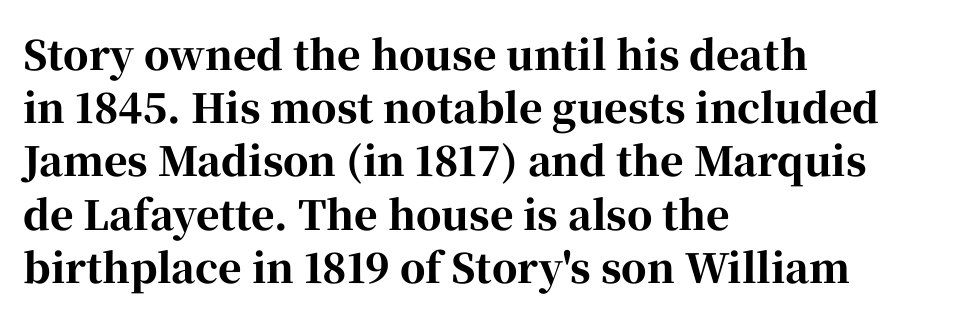
The image shows 40 px bold serif type, upright; set left-aligned, normal line spacing (1.33x), normal letter spacing, not underlined; high stroke contrast and a medium x-height.
